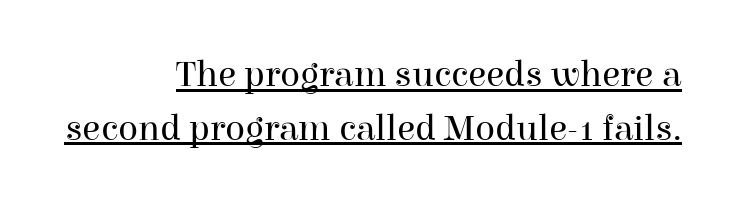
{"serif": "yes", "italic": "no", "bold": "no", "weight": "regular", "width": "normal", "stroke_contrast": "high", "x_height": "medium", "monospaced": "no", "underline": "yes", "align": "right", "line_spacing": "normal", "line_spacing_ratio": 1.45, "letter_spacing": "normal", "letter_spacing_em": 0.0, "glyph_px": 37}
